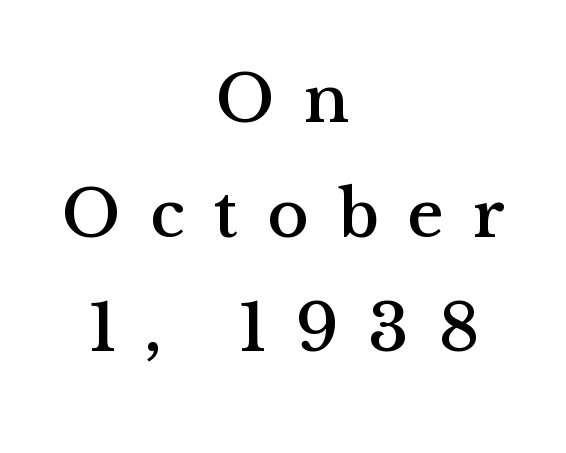
Every character sits straight up, as roman type does. Are there feet on the stems? There are — it's a serif. Decoration check: the copy has no underline. How would I describe the line gaps? Plain and ordinary.
